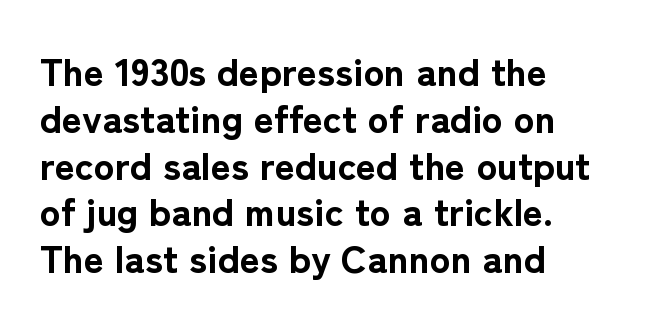
If you drew a line through each stem, it would be perfectly vertical. In terms of letterspacing, this is plain default setting. Each line starts at the same left margin while the right side varies. This is sans-serif lettering, the kind often seen on screens and signage.
